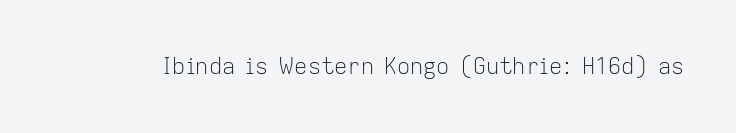
The space directly below the letters is spotless. Quick note: not italic, upright. The line texture is even and compact thanks to regular tracking. These glyphs show unthickened strokes, regular width or finer.
